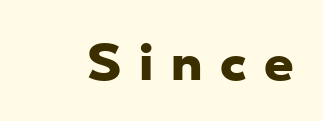
The image shows 47 px heavy, wide sans-serif type; set unusually wide letter spacing (+0.38 em), not underlined; low stroke contrast and a small x-height.
